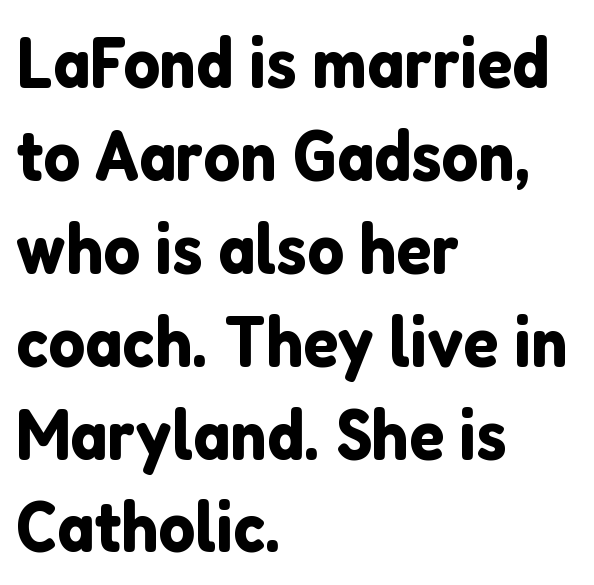
The rendering uses natural spacing where letterforms have individual widths. Tracking here is standard; glyphs follow each other at the usual distance. No italicization has been applied; the sample stays upright. Students, observe: this is what conventionally led text looks like. This sample uses a sans-serif face.
